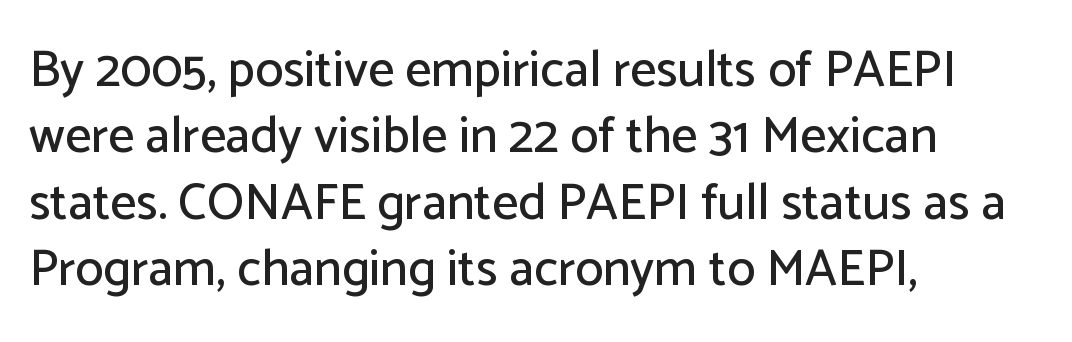
{"serif": "no", "italic": "no", "width": "normal", "stroke_contrast": "low", "x_height": "medium", "monospaced": "no", "underline": "no", "align": "left", "line_spacing": "normal", "line_spacing_ratio": 1.3, "letter_spacing": "normal", "letter_spacing_em": 0.0, "glyph_px": 51}
